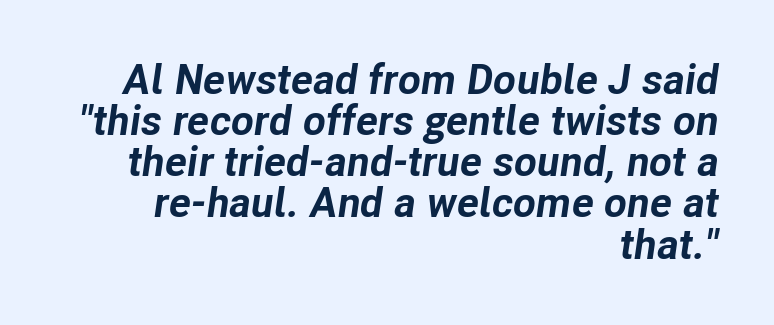
Q: Is the text bold? A: Yes.
Q: Is the text italic (slanted)? A: Yes, it leans right by about 8 degrees.
Q: Is the text underlined? A: No.
Q: How is the paragraph aligned? A: Right-aligned.
Q: Is the spacing between letters normal or unusually wide? A: Normal.
Q: Is the spacing between lines tight, normal or loose? A: Tight.
Q: Width (condensed, normal, or wide)? A: Normal.
Q: Stroke contrast? A: Low.
Q: x-height? A: Medium.
Q: Monospaced? A: No.
